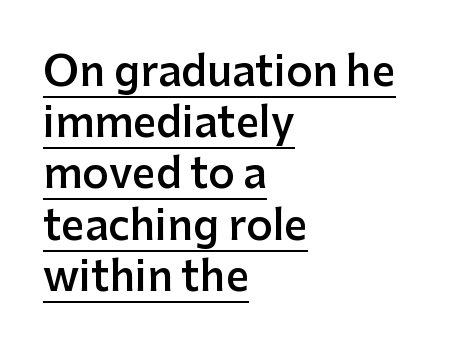
Q: Is the text bold? A: Semi-bold.
Q: Is the text italic (slanted)? A: No, it is upright.
Q: Is the typeface a serif or a sans-serif typeface? A: Sans-serif.
Q: Is the text underlined? A: Yes.
Q: How is the paragraph aligned? A: Left-aligned.
Q: Is the spacing between letters normal or unusually wide? A: Normal.
Q: Is the spacing between lines tight, normal or loose? A: Normal.
Q: Width (condensed, normal, or wide)? A: Normal.
Q: Stroke contrast? A: Low.
Q: x-height? A: Medium.
Q: Monospaced? A: No.
